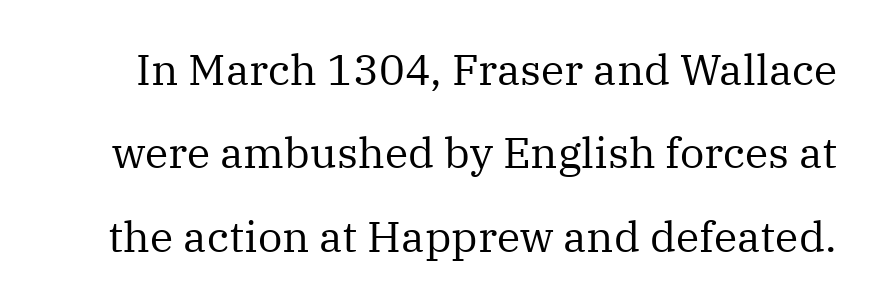
Vertical strokes here are truly vertical. To sum up the face: it has serifs. Proportional: the letters do not fall into vertical columns. Has an underline been added? It has not.
